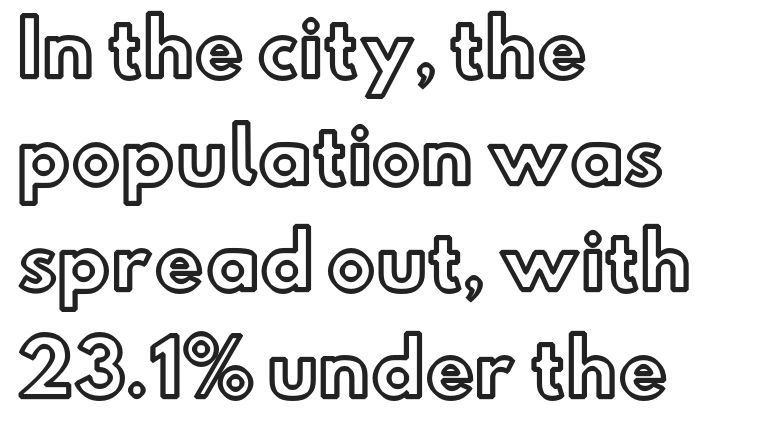
These lines were composed using upright roman letters. The space beneath each line is pristine and unruled. The block of text has a typical density, with ordinary space between rows. No extra tracking has been applied to these lines. Leftover space on each line is placed entirely after the last word. You could not count columns in this text — the font is proportionally spaced.
